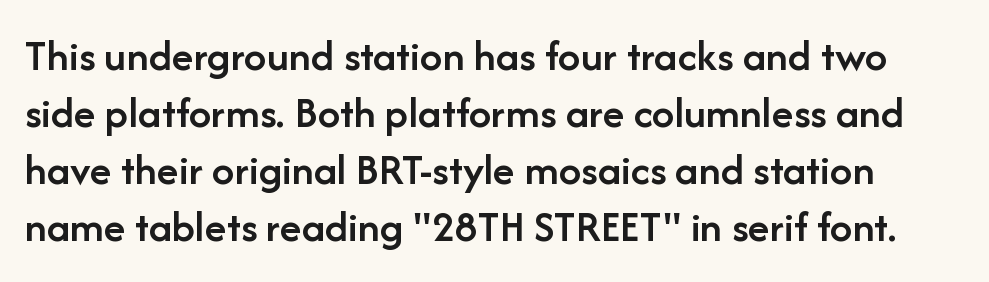
{"serif": "no", "italic": "no", "bold": "semi", "weight": "semibold", "width": "normal", "stroke_contrast": "low", "x_height": "medium", "monospaced": "no", "underline": "no", "line_spacing": "normal", "line_spacing_ratio": 1.27, "letter_spacing": "normal", "letter_spacing_em": 0.0, "glyph_px": 45}
